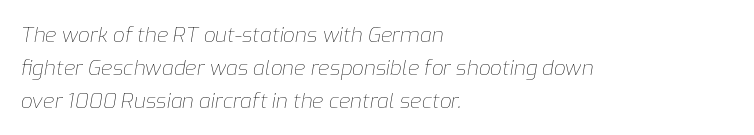
Vertical stems look standard width or narrower in stroke. The passage is arranged the way most books set body copy — flush left. The designer left line spacing at the default. The strip under each line holds only bare page. You could call the tracking neutral — neither tight nor loose.
